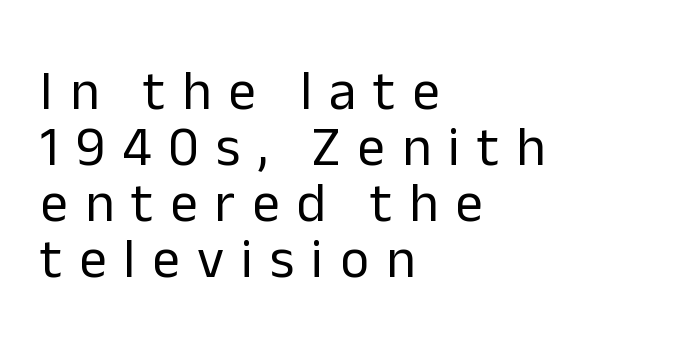
The image shows 55 px regular-weight sans-serif type, upright; set left-aligned, tight line spacing (1.02x), unusually wide letter spacing (+0.31 em), not underlined; low stroke contrast and a medium x-height.
